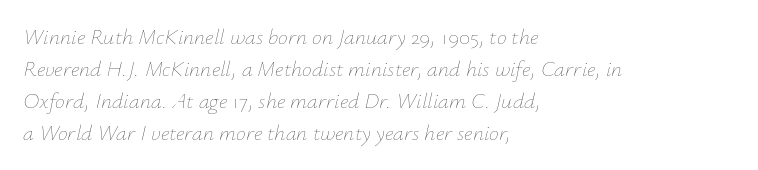
No extra ink here — the face is not bold. Nobody touched the tracking dial on this one. A normal amount of white space separates one row of letters from the next. The paragraph shown leans on its left margin. Lines of text with bare space underneath. In terms of posture, this sample is oblique.
